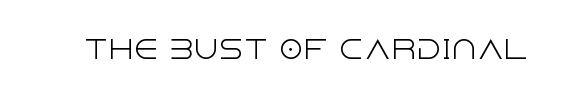
The image shows 25 px text type, upright; set normal letter spacing, not underlined.
